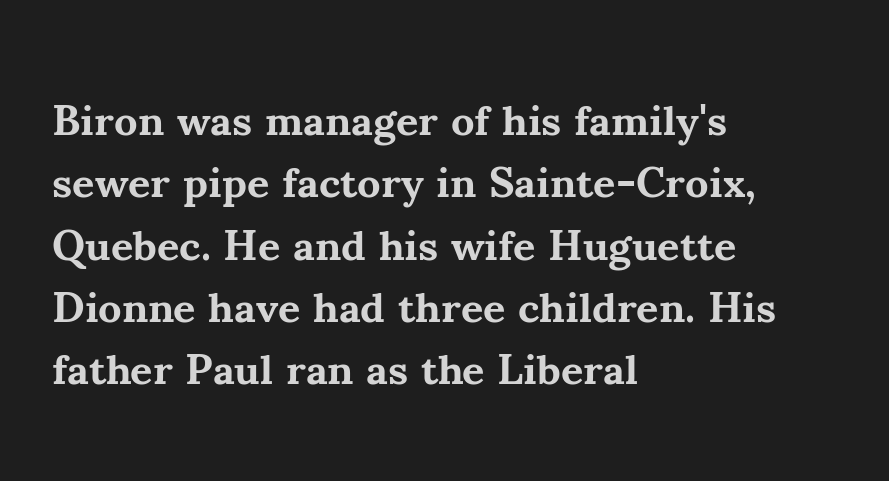
Q: Is the text bold? A: Yes.
Q: Is the text italic (slanted)? A: No, it is upright.
Q: Is the typeface a serif or a sans-serif typeface? A: Serif.
Q: Is the text underlined? A: No.
Q: How is the paragraph aligned? A: Left-aligned.
Q: Is the spacing between letters normal or unusually wide? A: Normal.
Q: Is the spacing between lines tight, normal or loose? A: Normal.
Q: Width (condensed, normal, or wide)? A: Normal.
Q: Stroke contrast? A: Medium.
Q: x-height? A: Small.
Q: Monospaced? A: No.
